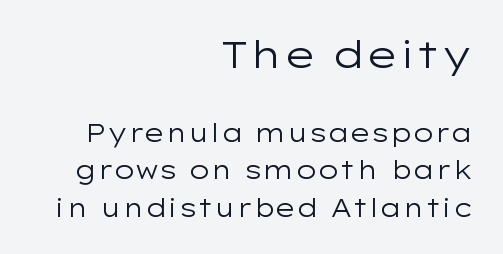
Q: Is the text bold? A: No.
Q: Is the text italic (slanted)? A: No, it is upright.
Q: Is the typeface a serif or a sans-serif typeface? A: Sans-serif.
Q: Is the text underlined? A: No.
Q: How is the paragraph aligned? A: Right-aligned.
Q: Is the spacing between letters normal or unusually wide? A: Normal.
Q: Is the spacing between lines tight, normal or loose? A: Normal.
Q: Which block of text is set in a larger size, the first (top) or the second (bottom)? A: The first (top) one.
Q: Width (condensed, normal, or wide)? A: Wide.
Q: Stroke contrast? A: Low.
Q: x-height? A: Medium.
Q: Monospaced? A: No.
